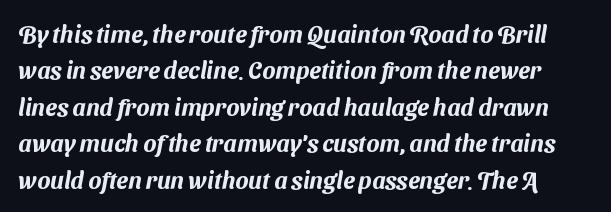
The image shows 24 px text type; set normal line spacing (1.52x), normal letter spacing, not underlined.
